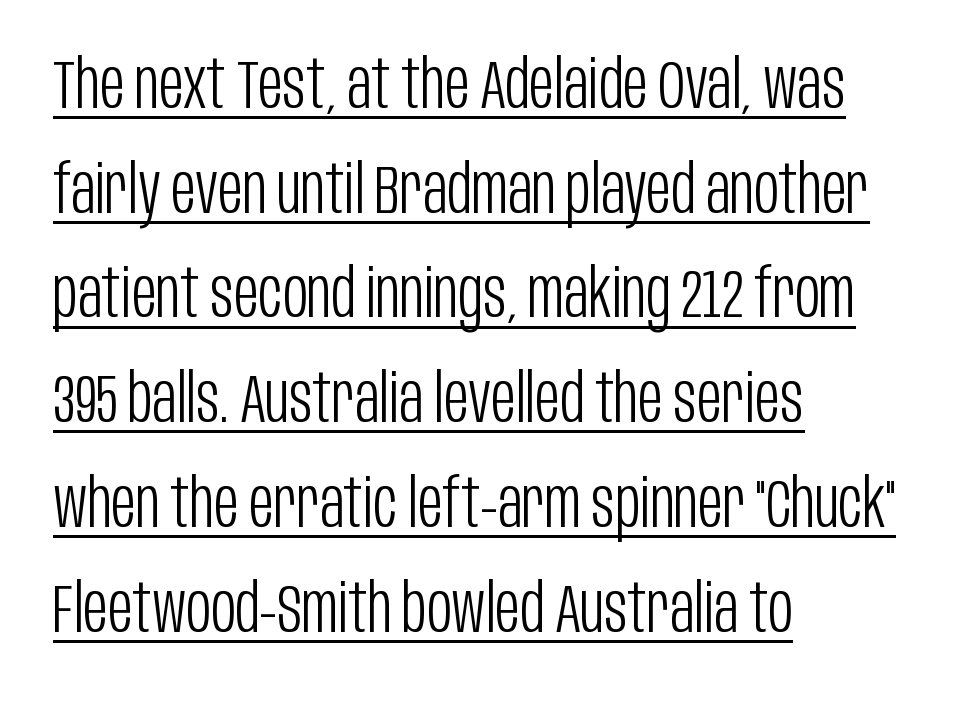
Caption: lettering with a line underneath. The letters sit at their default tracking, neither squeezed nor spread. A typesetter would mark this as roman, not italic. This reads as an unemphasized weight, regular at the heaviest. The letters carry no serifs — their stems end cleanly without finishing strokes. The space between consecutive lines is moderate.
